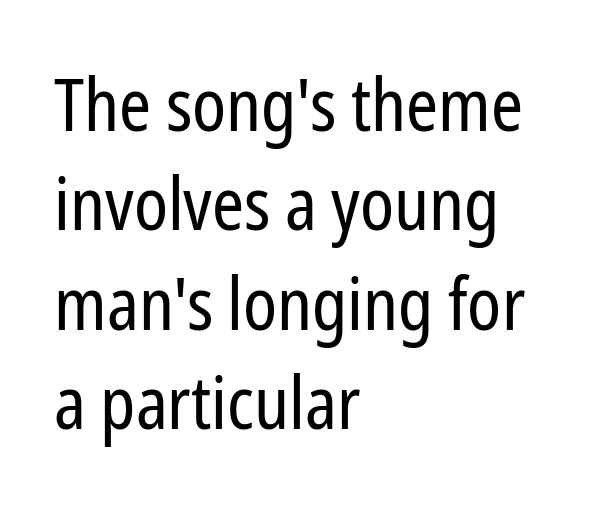
Q: Is the text bold? A: No.
Q: Is the text italic (slanted)? A: No, it is upright.
Q: Is the typeface a serif or a sans-serif typeface? A: Sans-serif.
Q: Is the text underlined? A: No.
Q: How is the paragraph aligned? A: Left-aligned.
Q: Is the spacing between letters normal or unusually wide? A: Normal.
Q: Is the spacing between lines tight, normal or loose? A: Normal.
Q: Width (condensed, normal, or wide)? A: Condensed.
Q: Stroke contrast? A: Low.
Q: x-height? A: Medium.
Q: Monospaced? A: No.
